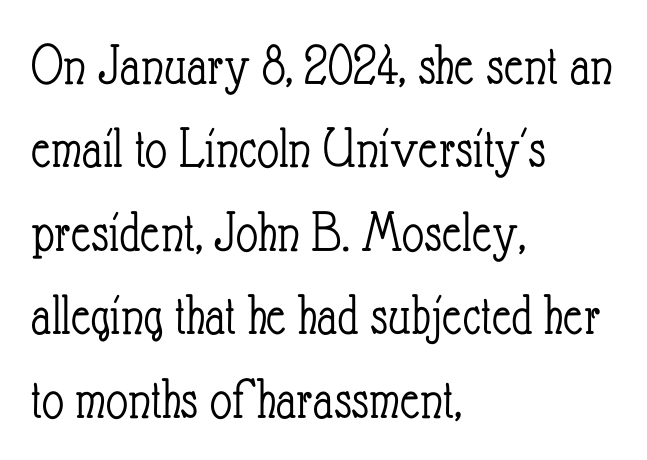
The image shows 60 px light, condensed type, upright; set left-aligned, normal line spacing (1.39x), normal letter spacing, not underlined; low stroke contrast and a small x-height.
